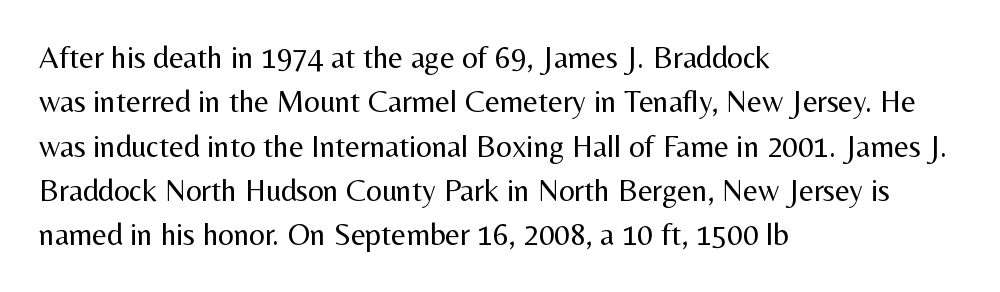
Is the stroke heavy? The answer is a plain regular-or-lighter. Is the letter spacing exaggerated? No — it looks like the ordinary default. Does the copy run flush right? No — it runs flush left. Note the varied advance widths — an 'i' is clearly narrower than an 'm'. The passage shown stacks its lines at a standard gap.
